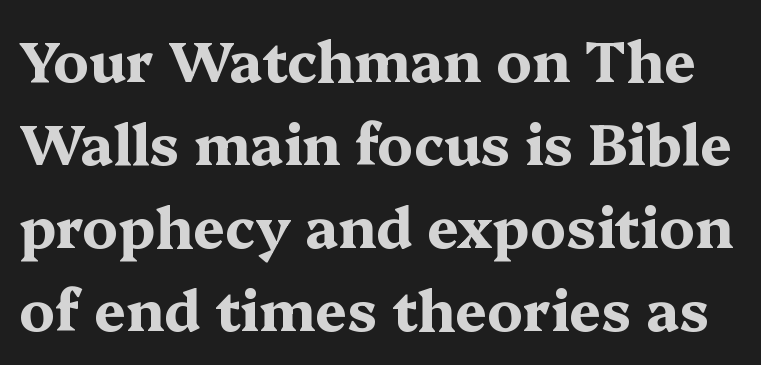
The image shows 56 px bold, wide serif type, upright; set normal line spacing (1.48x), normal letter spacing, not underlined; medium stroke contrast and a medium x-height.
